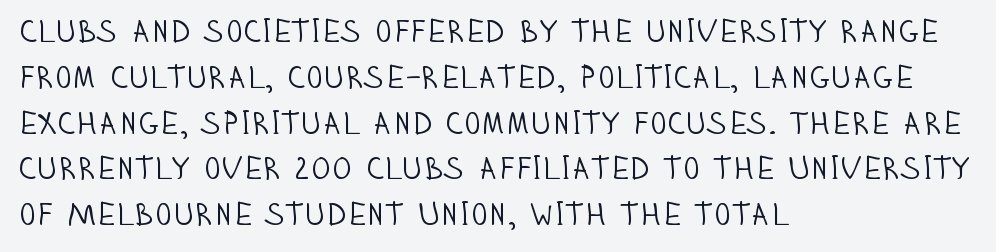
Q: Is the text bold? A: No.
Q: Is the text italic (slanted)? A: No, it is upright.
Q: Is the typeface a serif or a sans-serif typeface? A: Sans-serif.
Q: Is the text underlined? A: No.
Q: How is the paragraph aligned? A: Left-aligned.
Q: Is the spacing between letters normal or unusually wide? A: Normal.
Q: Is the spacing between lines tight, normal or loose? A: Normal.
Q: Width (condensed, normal, or wide)? A: Condensed.
Q: Stroke contrast? A: Low.
Q: x-height? A: Large.
Q: Monospaced? A: No.
